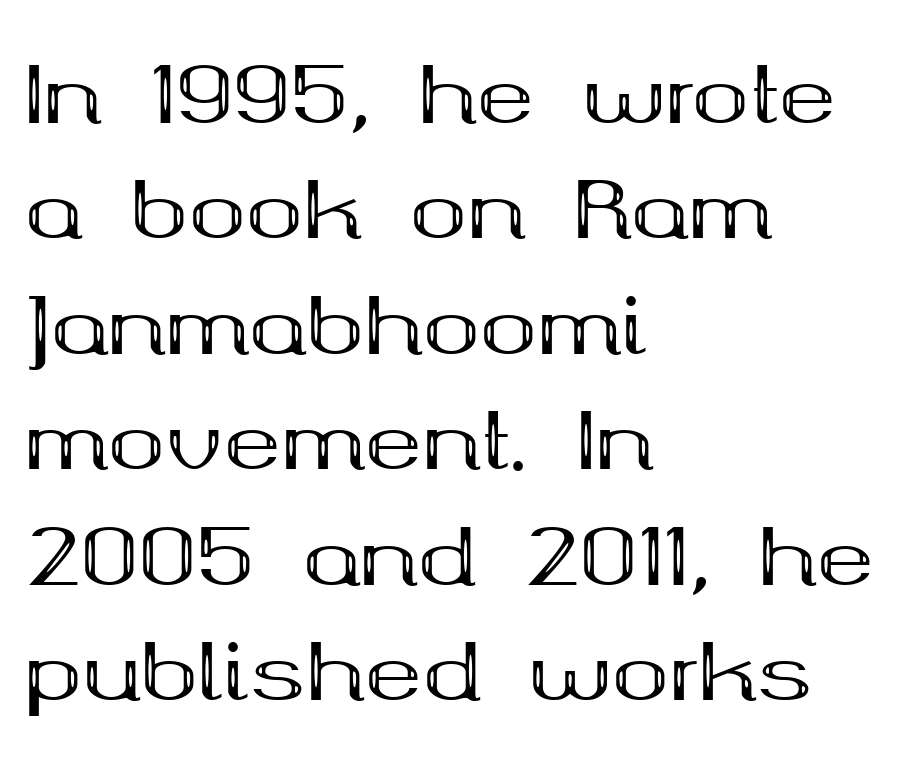
Q: Is the text bold? A: Yes.
Q: Is the text italic (slanted)? A: No, it is upright.
Q: Is the typeface a serif or a sans-serif typeface? A: Serif.
Q: Is the text underlined? A: No.
Q: How is the paragraph aligned? A: Left-aligned.
Q: Is the spacing between letters normal or unusually wide? A: Normal.
Q: Is the spacing between lines tight, normal or loose? A: Normal.
Q: Width (condensed, normal, or wide)? A: Wide.
Q: Stroke contrast? A: Medium.
Q: x-height? A: Medium.
Q: Monospaced? A: No.
